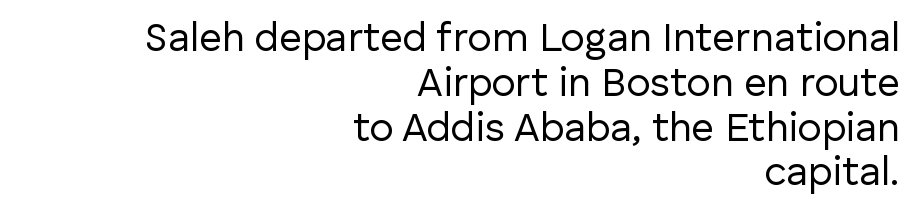
Q: Is the text bold? A: No.
Q: Is the text italic (slanted)? A: No, it is upright.
Q: Is the typeface a serif or a sans-serif typeface? A: Sans-serif.
Q: Is the text underlined? A: No.
Q: How is the paragraph aligned? A: Right-aligned.
Q: Is the spacing between letters normal or unusually wide? A: Normal.
Q: Is the spacing between lines tight, normal or loose? A: Tight.
Q: Width (condensed, normal, or wide)? A: Normal.
Q: Stroke contrast? A: Low.
Q: x-height? A: Medium.
Q: Monospaced? A: No.
